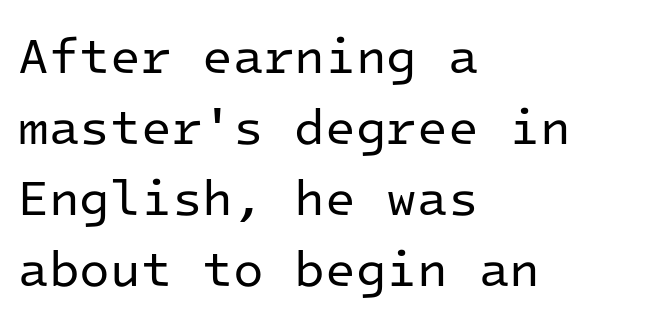
The image shows 50 px regular-weight sans-serif type, upright, monospaced; set left-aligned, normal line spacing (1.42x), normal letter spacing, not underlined; low stroke contrast and a medium x-height.
